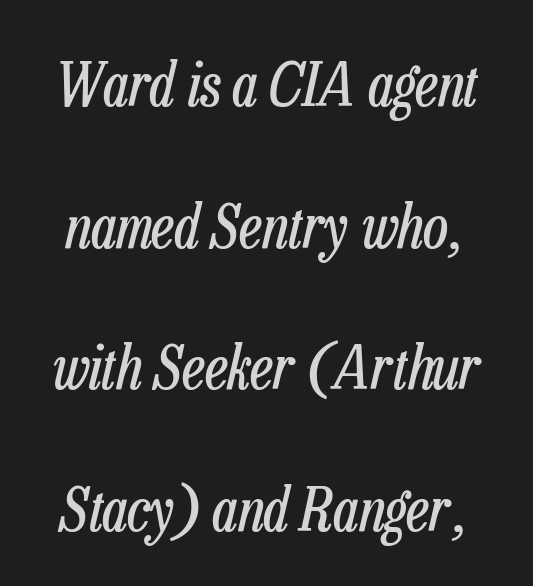
No letter is thick-stroked: the sample isn't bold. A great deal of white space separates one row of letters from the next. Clear beneath every line of the passage. Is this a fixed-width face? No — the glyphs have proportional, varying widths. Slanted lettering throughout. Students, note that the glyphs here touch the page at normal intervals.
